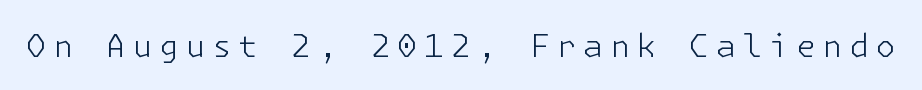
{"serif": "no", "italic": "no", "bold": "no", "weight": "light", "width": "normal", "stroke_contrast": "low", "x_height": "medium", "underline": "no", "letter_spacing": "wide", "letter_spacing_em": 0.21, "glyph_px": 32}
